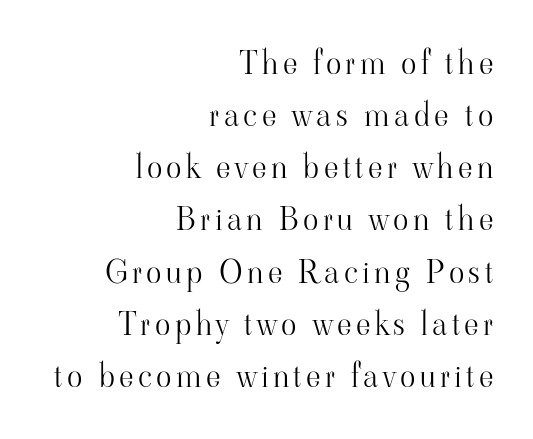
Varying glyph widths throughout — classic text-font behaviour. The letterforms sit at book weight or below. Italic? Not at all — the glyphs are vertical. Descenders are the only things crossing below the line.
